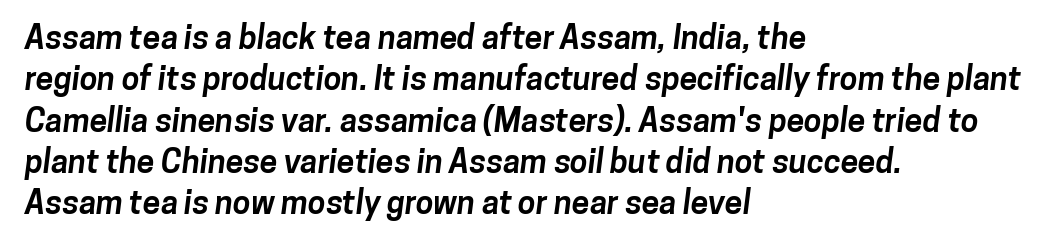
The image shows 32 px bold sans-serif type; set left-aligned, normal line spacing (1.29x), normal letter spacing, not underlined; low stroke contrast and a medium x-height.
